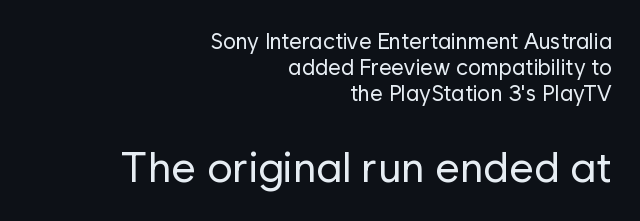
{"serif": "no", "italic": "no", "bold": "no", "weight": "regular", "width": "normal", "stroke_contrast": "low", "x_height": "medium", "monospaced": "no", "underline": "no", "align": "right", "line_spacing_ratio": 1.19, "letter_spacing": "normal", "letter_spacing_em": 0.0, "larger_block": "second", "size_ratio": 1.95, "glyph_px": 43}
